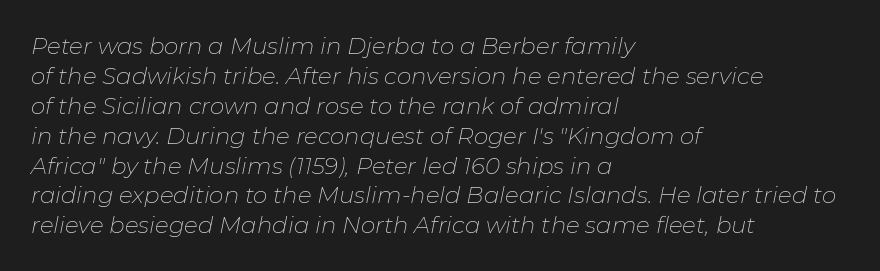
Q: Is the text bold? A: No.
Q: Is the text italic (slanted)? A: Yes, it leans right by about 11 degrees.
Q: Is the text underlined? A: No.
Q: How is the paragraph aligned? A: Left-aligned.
Q: Is the spacing between letters normal or unusually wide? A: Normal.
Q: Is the spacing between lines tight, normal or loose? A: Normal.
